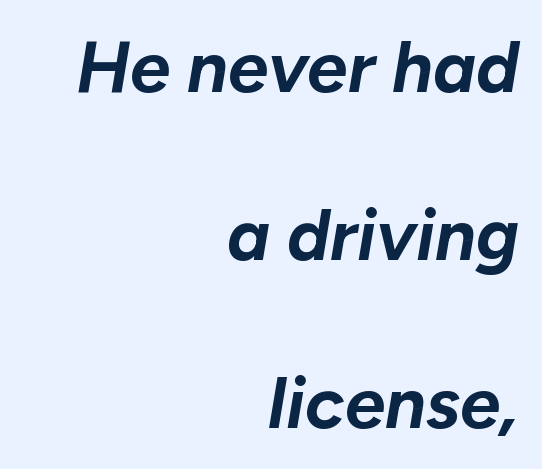
Students, observe: this is what heavily led, spacious text looks like. This rendering features lettering with no underline. Is the type slanted? Yes — the strokes lean at a clear angle. This is heavy type, rendered in bold. What stands out about the letter spacing? Nothing — it is the standard amount.
